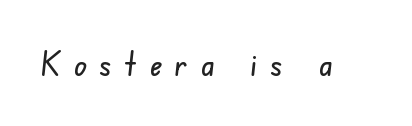
Q: Is the typeface a serif or a sans-serif typeface? A: Sans-serif.
Q: Is the text underlined? A: No.
Q: Is the spacing between letters normal or unusually wide? A: Unusually wide.
Q: Width (condensed, normal, or wide)? A: Condensed.
Q: Stroke contrast? A: Low.
Q: x-height? A: Small.
Q: Monospaced? A: No.
